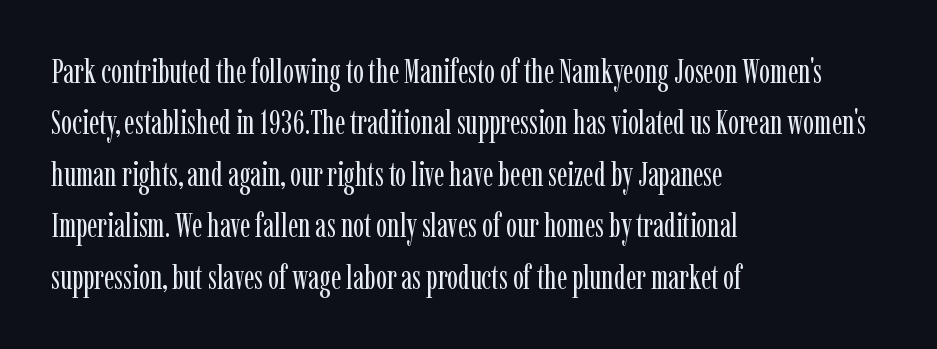
{"serif": "yes", "italic": "no", "bold": "no", "weight": "regular", "width": "condensed", "stroke_contrast": "low", "x_height": "medium", "monospaced": "no", "underline": "no", "align": "left", "line_spacing": "normal", "line_spacing_ratio": 1.56, "letter_spacing": "normal", "letter_spacing_em": 0.0, "glyph_px": 33}
